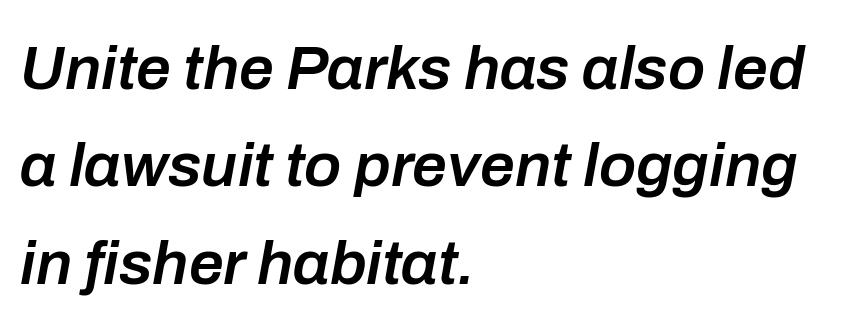
The image shows 62 px semibold type, italic (leaning right); set left-aligned, normal line spacing (1.57x), normal letter spacing, not underlined; low stroke contrast and a medium x-height.
